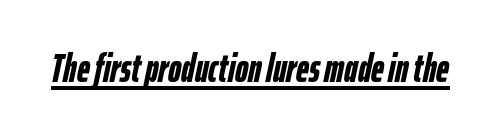
{"italic": "yes", "lean": "right", "slant_degrees": 12, "bold": "yes", "weight": "semibold", "width": "condensed", "stroke_contrast": "low", "x_height": "medium", "monospaced": "no", "underline": "yes", "letter_spacing": "normal", "letter_spacing_em": 0.0, "glyph_px": 40}
